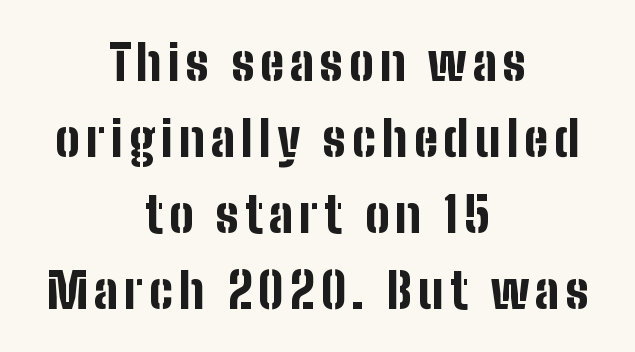
The image shows 49 px bold, condensed sans-serif type, upright; set centered, normal line spacing (1.55x), not underlined; low stroke contrast and a medium x-height.
